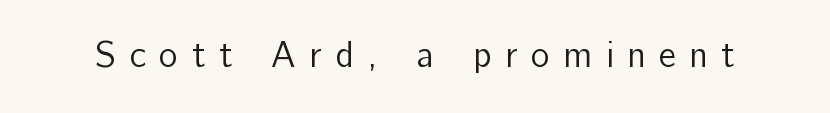
The gap between lines stays unmarked. What kind of face is this? One without serifs — a sans. It's the straight-up-and-down kind of type. The type is letterspaced generously, with wide tracking. Each letter keeps its own natural width here, so spacing adapts to shape. A light-to-regular cut is what we see here.
